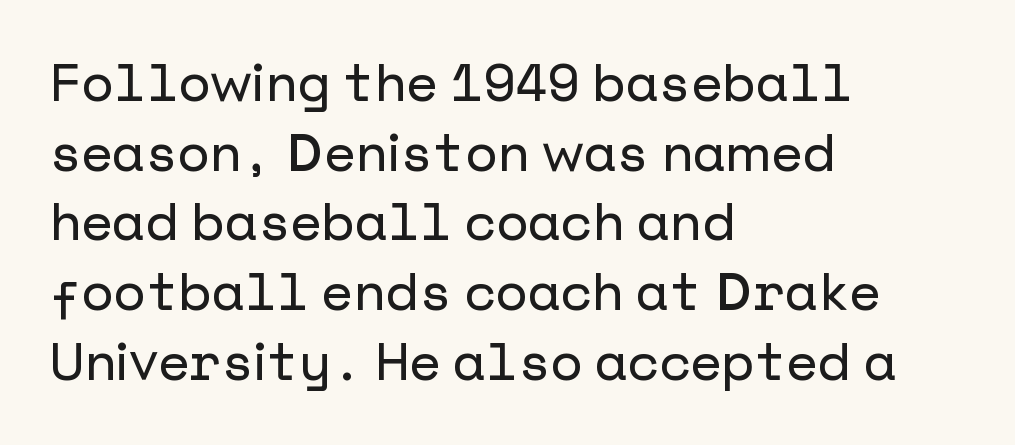
Q: Is the text italic (slanted)? A: No, it is upright.
Q: Is the typeface a serif or a sans-serif typeface? A: Sans-serif.
Q: Is the text underlined? A: No.
Q: How is the paragraph aligned? A: Left-aligned.
Q: Is the spacing between letters normal or unusually wide? A: Normal.
Q: Is the spacing between lines tight, normal or loose? A: Normal.
Q: Width (condensed, normal, or wide)? A: Normal.
Q: Stroke contrast? A: Low.
Q: x-height? A: Medium.
